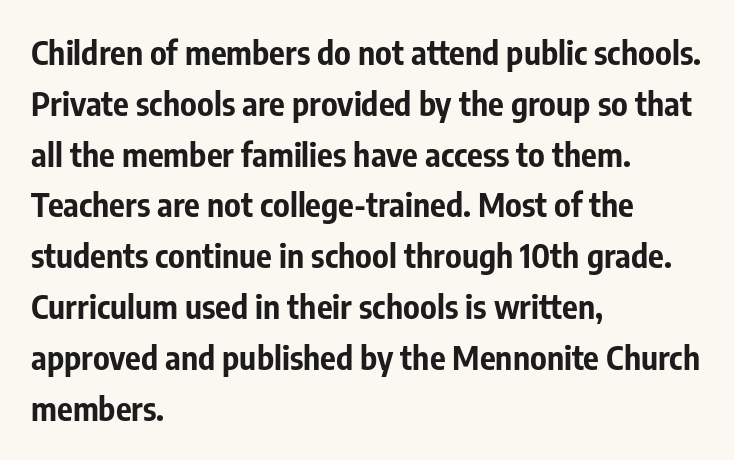
Q: Is the text bold? A: Yes.
Q: Is the text italic (slanted)? A: No, it is upright.
Q: Is the typeface a serif or a sans-serif typeface? A: Sans-serif.
Q: Is the text underlined? A: No.
Q: How is the paragraph aligned? A: Left-aligned.
Q: Is the spacing between letters normal or unusually wide? A: Normal.
Q: Is the spacing between lines tight, normal or loose? A: Normal.
Q: Width (condensed, normal, or wide)? A: Condensed.
Q: Stroke contrast? A: Low.
Q: x-height? A: Medium.
Q: Monospaced? A: No.
